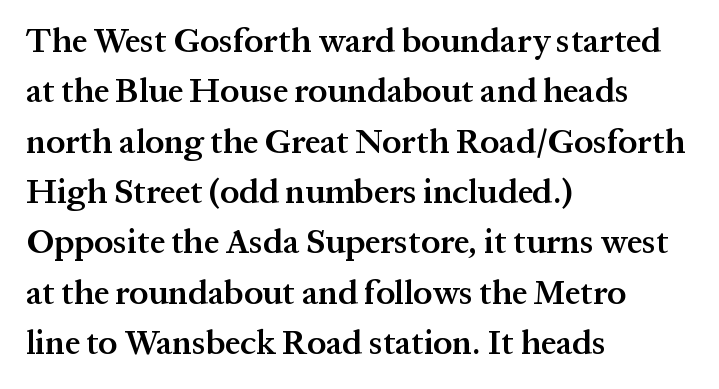
The image shows 34 px semibold serif type, upright; set left-aligned, normal line spacing (1.48x), normal letter spacing, not underlined; medium stroke contrast and a medium x-height.
